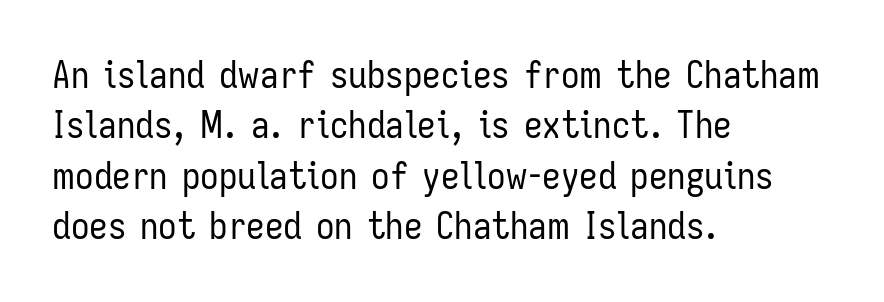
The image shows 37 px regular-weight, condensed sans-serif type, upright; set left-aligned, normal line spacing (1.36x), normal letter spacing, not underlined; low stroke contrast and a medium x-height.
